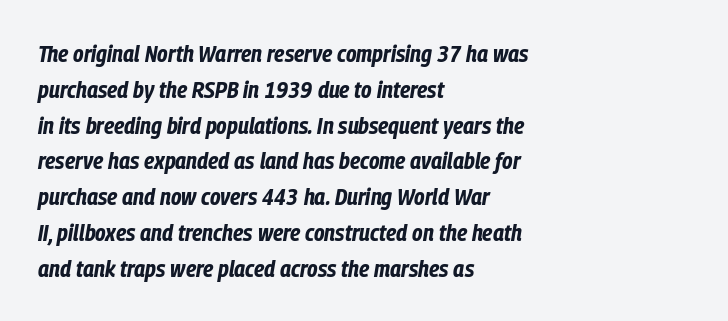
{"italic": "yes", "lean": "right", "slant_degrees": 9, "bold": "yes", "underline": "no", "align": "left", "line_spacing": "normal", "line_spacing_ratio": 1.49, "letter_spacing": "normal", "letter_spacing_em": 0.0, "glyph_px": 24}
